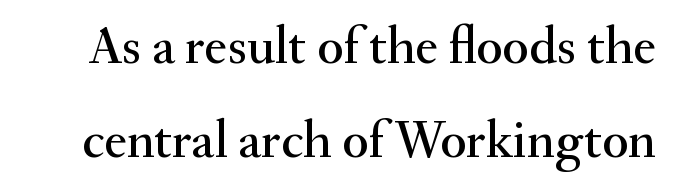
A clean baseline with only descenders dipping below it. Nope, not italic — everything's standing straight. Honestly, the letter spacing is just normal — you wouldn't notice it. A typesetter would label this face a serif. Think of a printed novel: that variable character pitch is what you see here.
